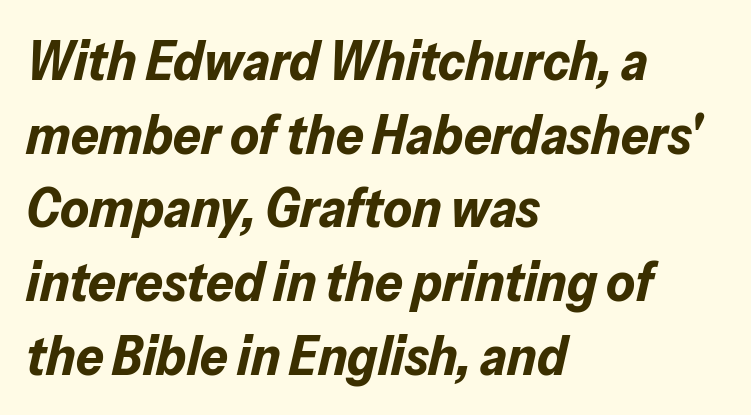
{"italic": "yes", "lean": "right", "slant_degrees": 13, "bold": "yes", "weight": "bold", "width": "normal", "stroke_contrast": "low", "x_height": "medium", "monospaced": "no", "underline": "no", "align": "left", "line_spacing": "normal", "line_spacing_ratio": 1.34, "letter_spacing": "normal", "letter_spacing_em": 0.0, "glyph_px": 55}
